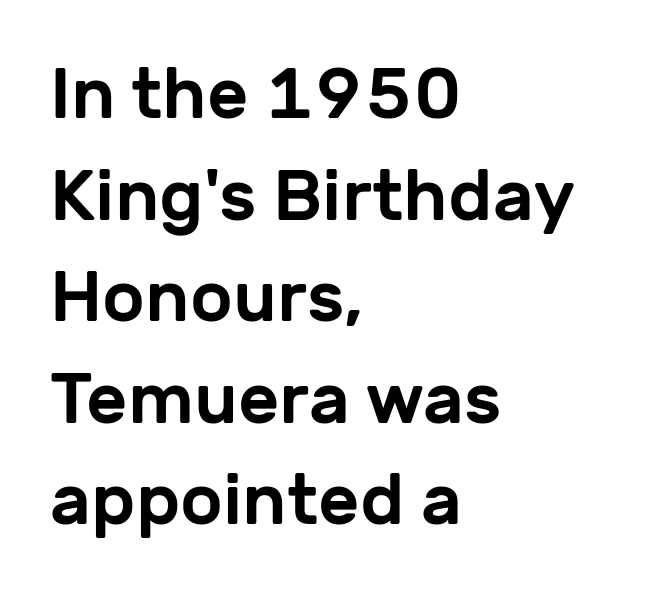
Q: Is the text italic (slanted)? A: No, it is upright.
Q: Is the typeface a serif or a sans-serif typeface? A: Sans-serif.
Q: Is the text underlined? A: No.
Q: How is the paragraph aligned? A: Left-aligned.
Q: Is the spacing between letters normal or unusually wide? A: Normal.
Q: Is the spacing between lines tight, normal or loose? A: Normal.
Q: Width (condensed, normal, or wide)? A: Normal.
Q: Stroke contrast? A: Low.
Q: x-height? A: Medium.
Q: Monospaced? A: No.
